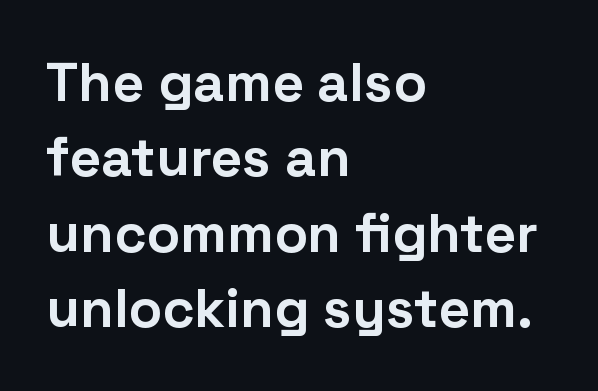
{"serif": "no", "italic": "no", "bold": "yes", "weight": "bold", "width": "normal", "stroke_contrast": "low", "x_height": "medium", "monospaced": "no", "underline": "no", "align": "left", "line_spacing": "normal", "line_spacing_ratio": 1.37, "letter_spacing": "normal", "letter_spacing_em": 0.0, "glyph_px": 55}
